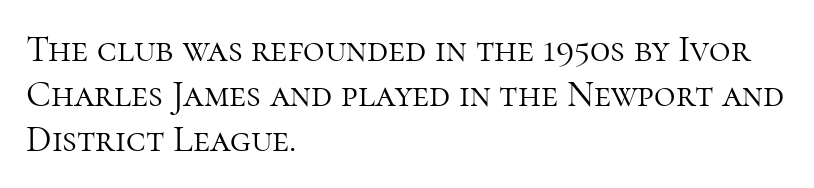
The image shows 37 px light serif type, upright; set left-aligned, line spacing 1.21x, normal letter spacing, not underlined; high stroke contrast and a medium x-height.
